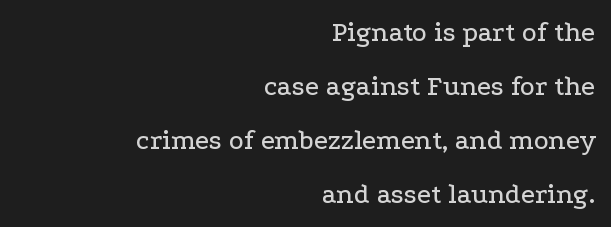
Q: Is the text italic (slanted)? A: No, it is upright.
Q: Is the typeface a serif or a sans-serif typeface? A: Serif.
Q: Is the text underlined? A: No.
Q: How is the paragraph aligned? A: Right-aligned.
Q: Is the spacing between letters normal or unusually wide? A: Normal.
Q: Is the spacing between lines tight, normal or loose? A: Loose.
Q: Width (condensed, normal, or wide)? A: Wide.
Q: Stroke contrast? A: Low.
Q: x-height? A: Medium.
Q: Monospaced? A: No.
